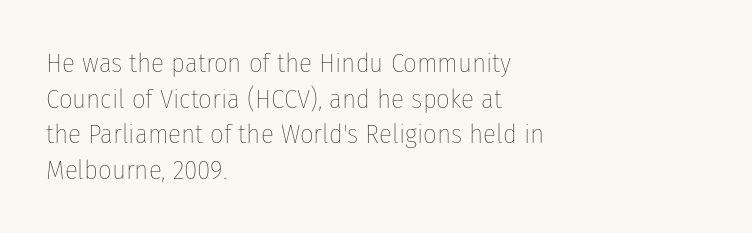
The image shows 27 px text type, upright; set left-aligned, normal line spacing (1.32x), normal letter spacing, not underlined.
